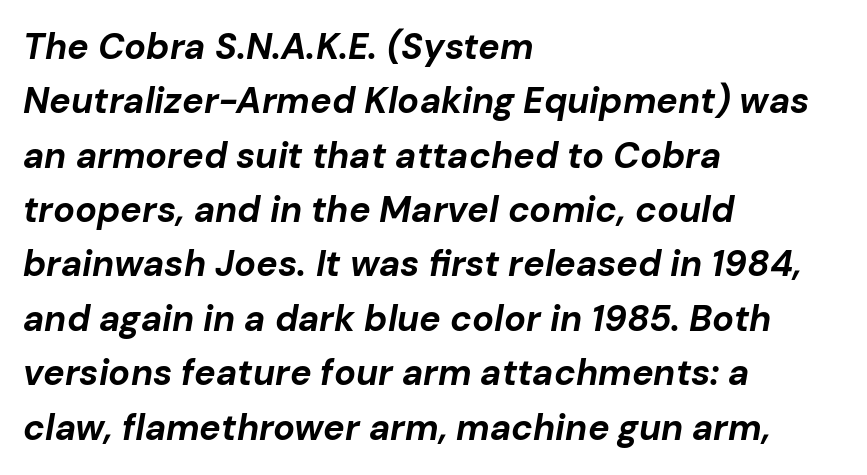
The image shows 36 px bold type, italic (leaning right); set left-aligned, normal line spacing (1.51x), normal letter spacing, not underlined; low stroke contrast and a medium x-height.
